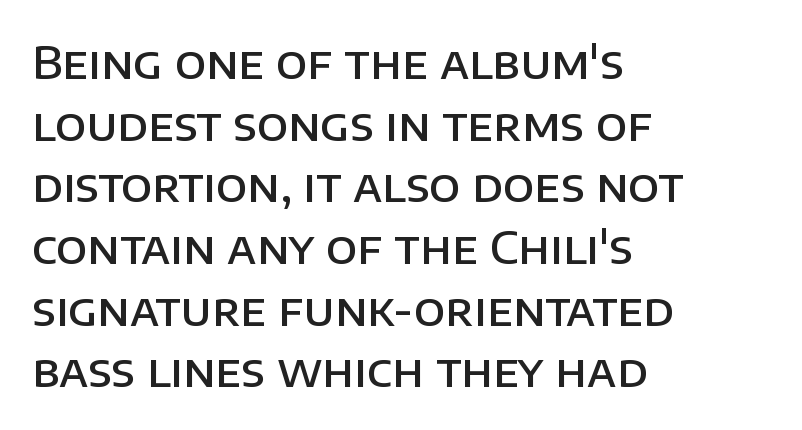
Q: Is the text bold? A: Semi-bold.
Q: Is the text italic (slanted)? A: No, it is upright.
Q: Is the typeface a serif or a sans-serif typeface? A: Sans-serif.
Q: Is the text underlined? A: No.
Q: How is the paragraph aligned? A: Left-aligned.
Q: Is the spacing between letters normal or unusually wide? A: Normal.
Q: Is the spacing between lines tight, normal or loose? A: Normal.
Q: Width (condensed, normal, or wide)? A: Normal.
Q: Stroke contrast? A: Low.
Q: x-height? A: Large.
Q: Monospaced? A: No.
